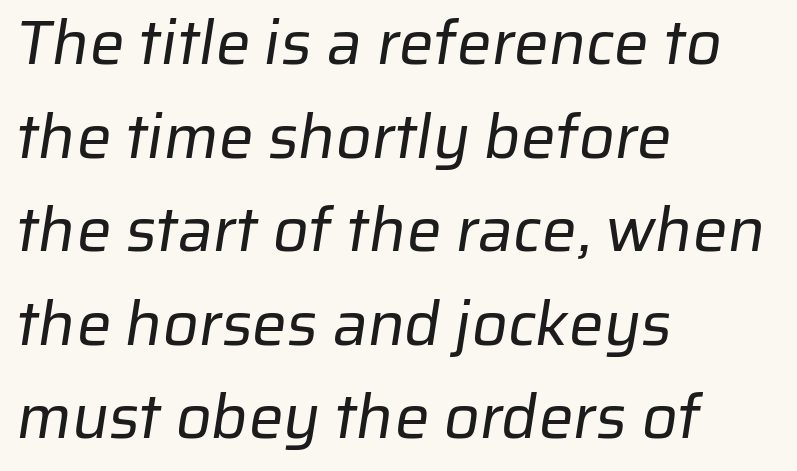
The image shows 62 px regular-weight sans-serif type; set left-aligned, normal line spacing (1.51x), normal letter spacing, not underlined; low stroke contrast and a medium x-height.
